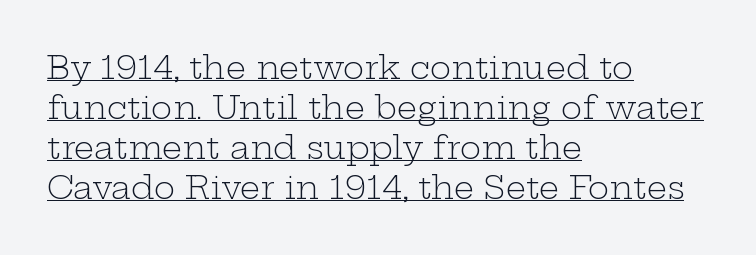
In terms of letterform style, serifs are clearly present. A typesetter would call this zero additional tracking. The type sits square on the baseline with zero lean. The cut favours lightness, reaching ordinary text weight at its darkest. Reading down the block, your eye returns to a fixed left position each line.
